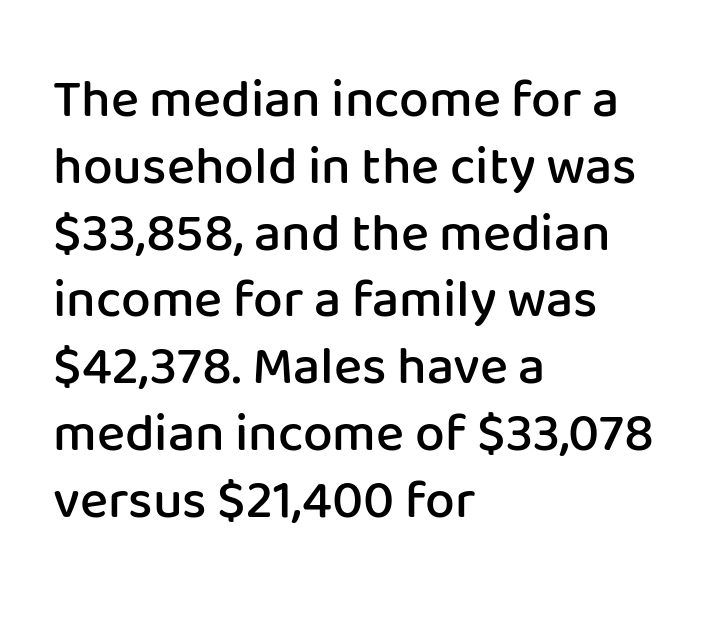
Between one letter and the next there's only the usual sliver of space. The font family rendered here belongs to the sans-serif group. When letters stand straight like this, we call the style roman or upright. Look at the stroke-to-counter ratio: somewhat heavy, a semibold. Check under the words: just untouched page. Think of a printed novel: that variable character pitch is what you see here.
